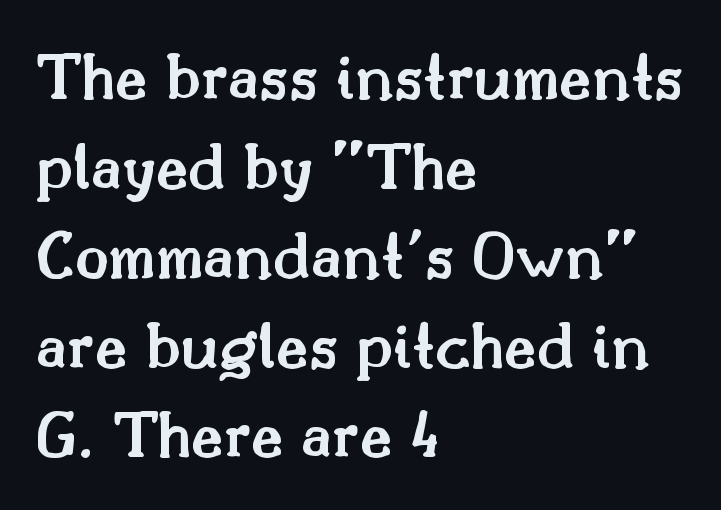
As a designer I'd log this as weight 600, semibold. The font's upright variant was chosen for this text. The letters advance in unequal steps, a hallmark of proportional type. Horizontally, the lines are justified to the leading edge only. Standard letterfit; no display-style spreading of the glyphs. Type style note: has serifs.
